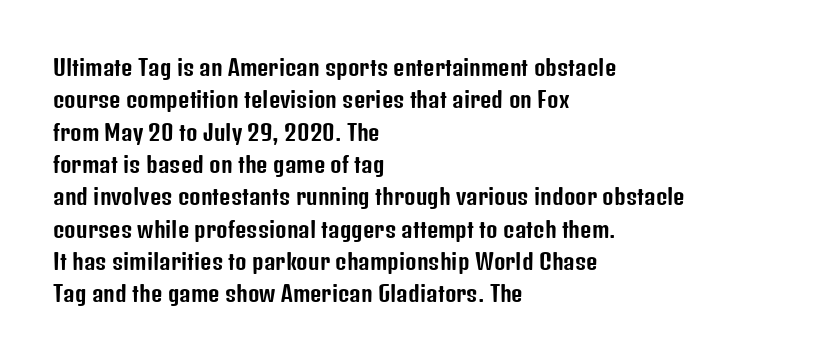
Q: Is the text italic (slanted)? A: No, it is upright.
Q: Is the text underlined? A: No.
Q: How is the paragraph aligned? A: Left-aligned.
Q: Is the spacing between letters normal or unusually wide? A: Normal.
Q: Is the spacing between lines tight, normal or loose? A: Normal.
